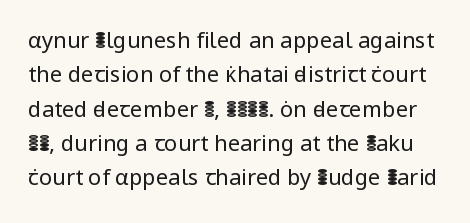
When letters stand straight like this, we call the style roman or upright. Compared with typical body copy, the letter spacing here is the same. The words here are not underlined. No letter is thick-stroked: the sample isn't bold.
